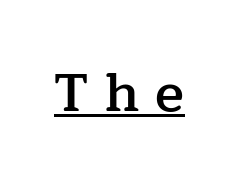
The image shows 54 px semibold serif type, upright; set unusually wide letter spacing (+0.29 em), underlined; low stroke contrast and a medium x-height.
